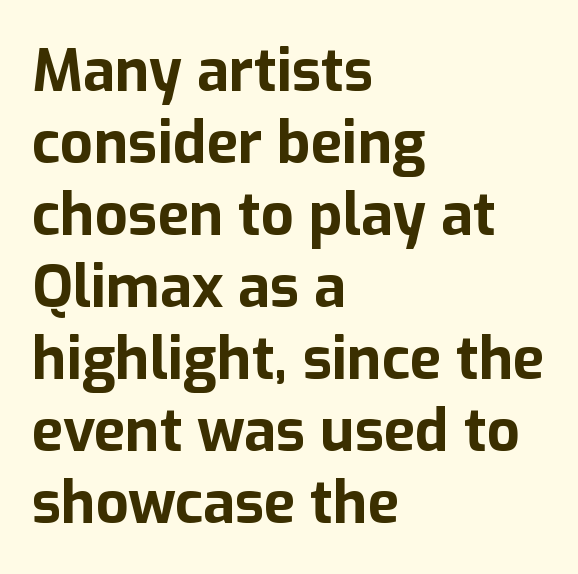
Q: Is the text bold? A: Yes.
Q: Is the text italic (slanted)? A: No, it is upright.
Q: Is the typeface a serif or a sans-serif typeface? A: Sans-serif.
Q: Is the text underlined? A: No.
Q: How is the paragraph aligned? A: Left-aligned.
Q: Is the spacing between letters normal or unusually wide? A: Normal.
Q: Width (condensed, normal, or wide)? A: Normal.
Q: Stroke contrast? A: Low.
Q: x-height? A: Medium.
Q: Monospaced? A: No.
